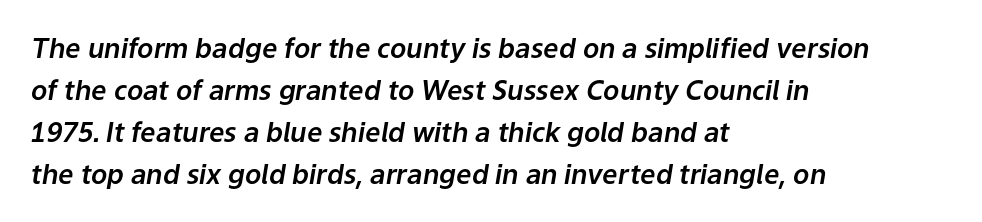
The image shows 27 px text type, italic (leaning right); set left-aligned, normal line spacing (1.55x), normal letter spacing, not underlined.
